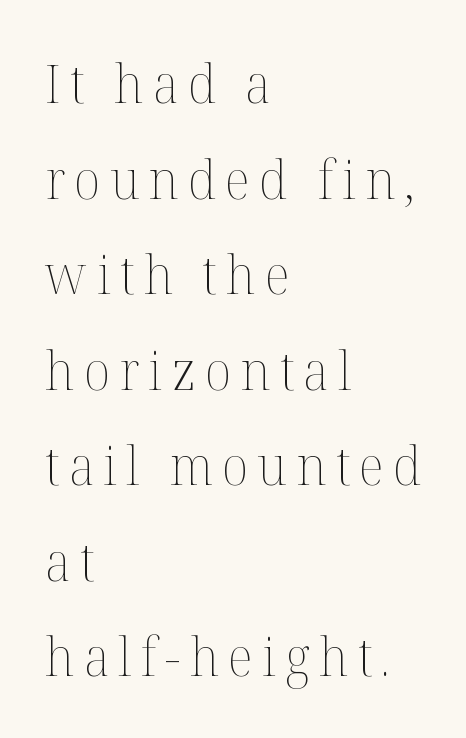
{"italic": "no", "bold": "no", "weight": "thin", "width": "normal", "stroke_contrast": "medium", "x_height": "medium", "monospaced": "no", "underline": "no", "align": "left", "line_spacing_ratio": 1.77, "glyph_px": 54}
